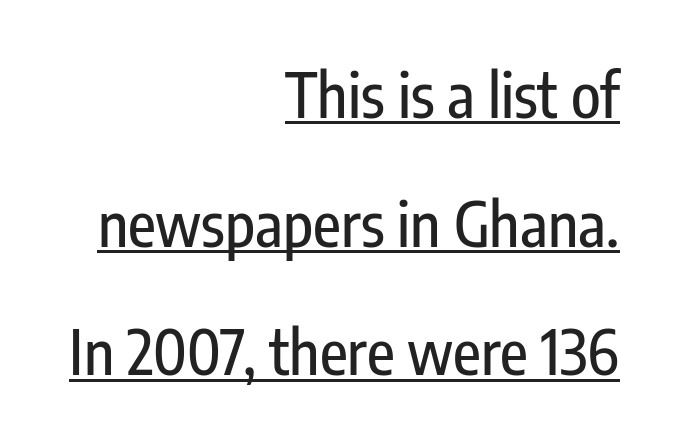
Q: Is the text italic (slanted)? A: No, it is upright.
Q: Is the typeface a serif or a sans-serif typeface? A: Sans-serif.
Q: Is the text underlined? A: Yes.
Q: How is the paragraph aligned? A: Right-aligned.
Q: Is the spacing between letters normal or unusually wide? A: Normal.
Q: Is the spacing between lines tight, normal or loose? A: Loose.
Q: Width (condensed, normal, or wide)? A: Condensed.
Q: Stroke contrast? A: Low.
Q: x-height? A: Medium.
Q: Monospaced? A: No.
